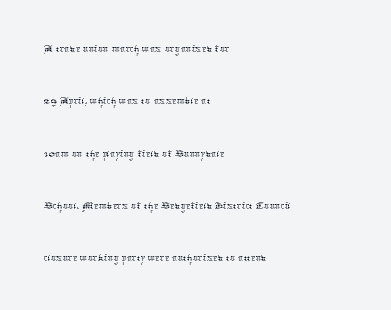
{"italic": "no", "bold": "no", "underline": "no", "align": "left", "line_spacing": "loose", "line_spacing_ratio": 2.01, "letter_spacing": "normal", "letter_spacing_em": 0.0, "glyph_px": 26}
